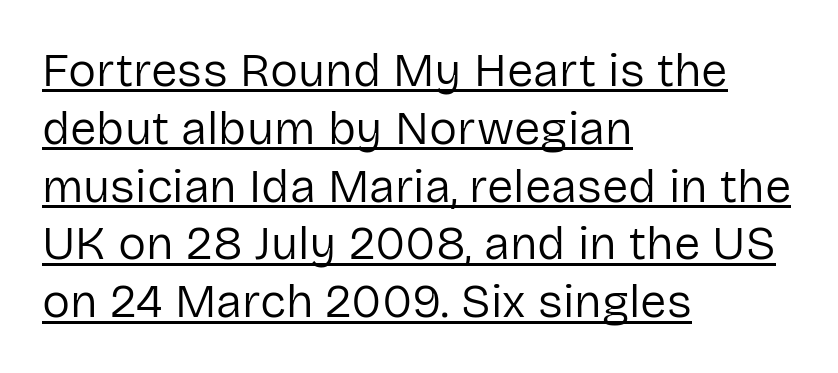
The words here are underlined. Spacing between characters is what you'd get straight out of the box. Where is the straight margin? On the left. Serif or sans? Sans — the stroke terminals are bare. The lettering holds an erect, upright posture throughout. Caption: face not bold, strokes unweighted.
